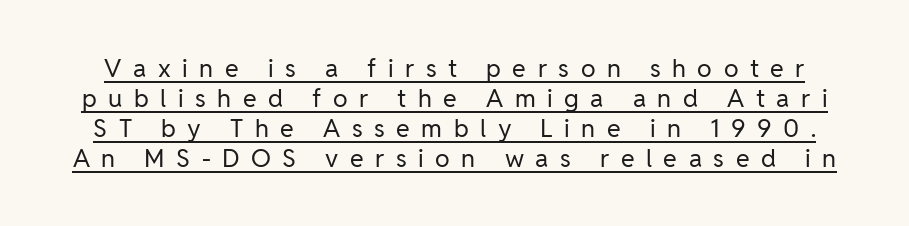
The gaps between neighbouring characters are conspicuously large. This is the regular roman posture of the typeface. Weight: not bold — regular or lighter. Underlined type.
